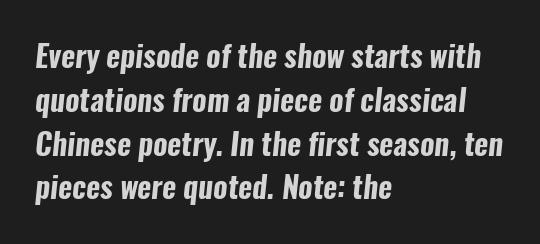
Q: Is the text bold? A: Yes.
Q: Is the typeface a serif or a sans-serif typeface? A: Sans-serif.
Q: Is the text underlined? A: No.
Q: How is the paragraph aligned? A: Left-aligned.
Q: Is the spacing between letters normal or unusually wide? A: Normal.
Q: Is the spacing between lines tight, normal or loose? A: Normal.
Q: Width (condensed, normal, or wide)? A: Condensed.
Q: Stroke contrast? A: Low.
Q: x-height? A: Medium.
Q: Monospaced? A: No.
